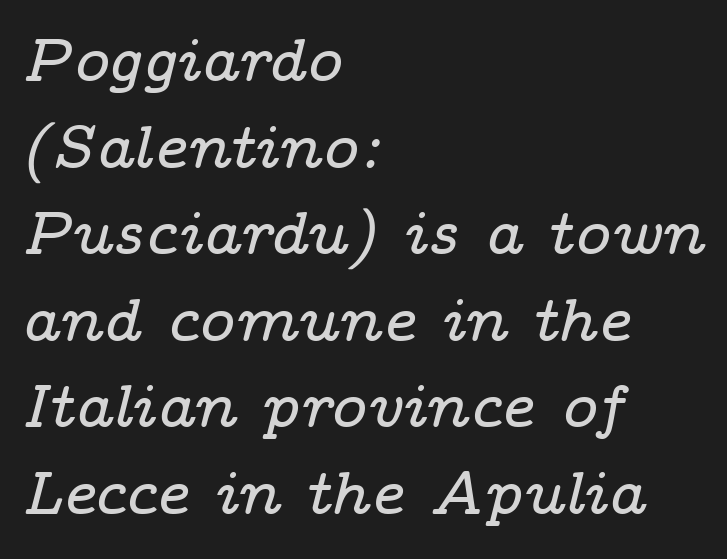
The image shows 61 px wide serif type, italic (leaning right); set left-aligned, normal line spacing (1.42x), normal letter spacing, not underlined; low stroke contrast and a medium x-height.
